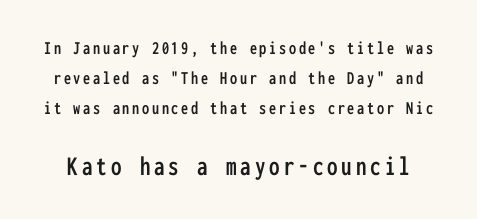
Q: Is the text italic (slanted)? A: No, it is upright.
Q: Is the typeface a serif or a sans-serif typeface? A: Sans-serif.
Q: Is the text underlined? A: No.
Q: Is the spacing between lines tight, normal or loose? A: Normal.
Q: Which block of text is set in a larger size, the first (top) or the second (bottom)? A: The second (bottom) one.
Q: Width (condensed, normal, or wide)? A: Condensed.
Q: Stroke contrast? A: Low.
Q: x-height? A: Medium.
Q: Monospaced? A: Yes.
